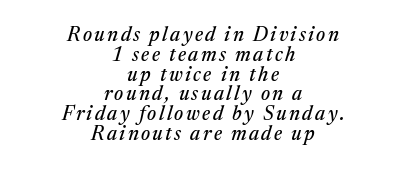
The image shows 20 px text type, italic (leaning right); set centered, tight line spacing (0.99x), not underlined.
